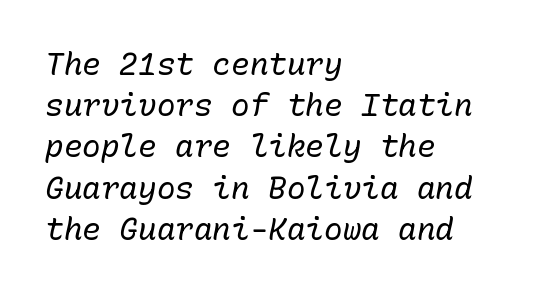
The gaps between neighbouring characters are ordinary and unremarkable. Does the leading feel generous? No, just average. Monospaced: the letters line up in strict vertical columns. Line beginnings align vertically; line endings do not. Stems and bowls with no extra thickness — not bold.
